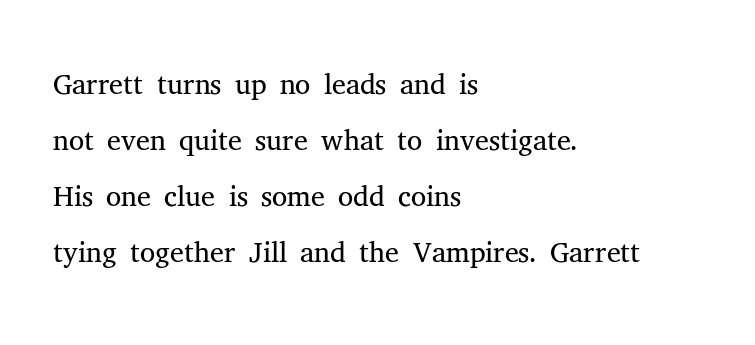
{"serif": "yes", "italic": "no", "bold": "no", "weight": "light", "width": "normal", "stroke_contrast": "medium", "x_height": "medium", "monospaced": "no", "underline": "no", "align": "left", "line_spacing": "normal", "line_spacing_ratio": 1.3, "letter_spacing": "normal", "letter_spacing_em": 0.0, "glyph_px": 43}
